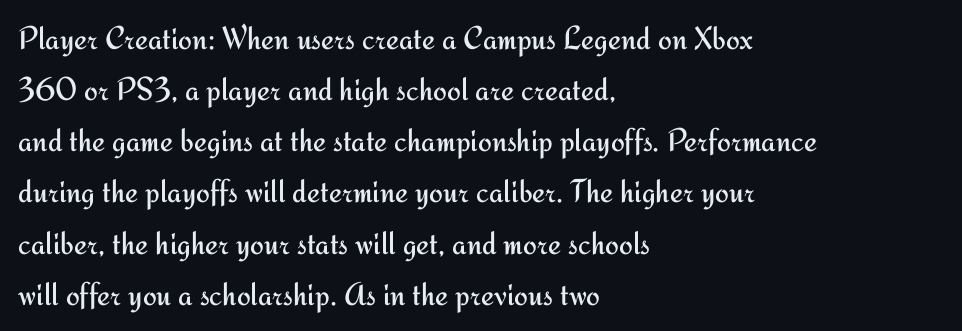
The image shows 33 px regular-weight sans-serif type, upright; set left-aligned, normal line spacing (1.55x), normal letter spacing, not underlined; medium stroke contrast and a small x-height.
